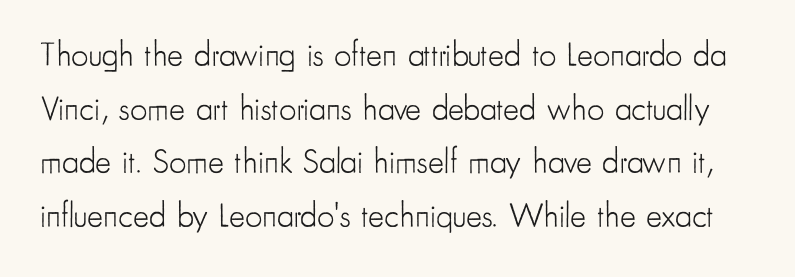
The font is comparable to plain body text, perhaps lighter. Ordinary non-slanted type is in use. The designer went with a sans here, leaving each stem footless. No extra tracking has been applied to these lines.
